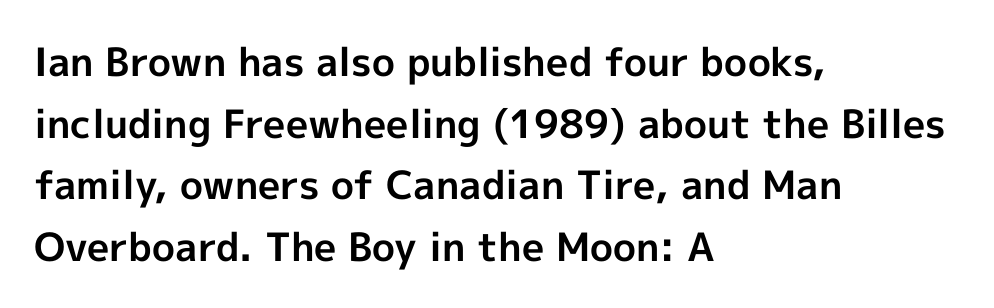
Grotesque or geometric, the face here clearly has no serifs. Compared with typical body copy, the letter spacing here is the same. This sample has the flowing, uneven cadence of proportional lettering. These words are printed bold, with thick strokes throughout.
